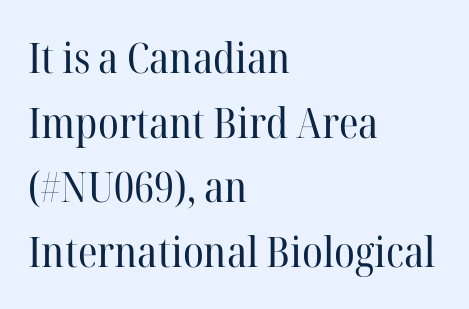
The image shows 42 px regular-weight serif type, upright; set left-aligned, normal line spacing (1.54x), normal letter spacing, not underlined; high stroke contrast and a medium x-height.
